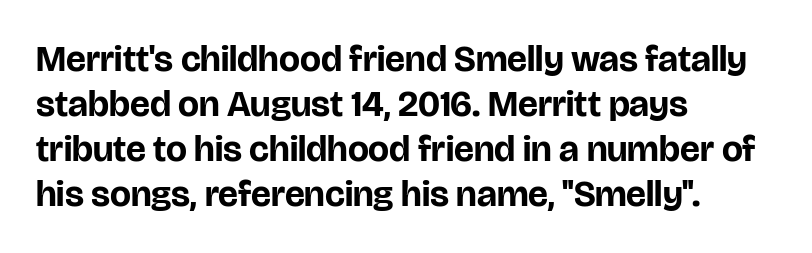
A typesetter would call this proportional, since set widths differ per character. Horizontally, the lines are justified to the leading edge only. The type is set solid horizontally, with unmodified tracking. This sample uses an upright cut, with every glyph sitting square on the baseline. The foot of each line stays bare and open. No feet cap the strokes, marking this as sans-serif type.
